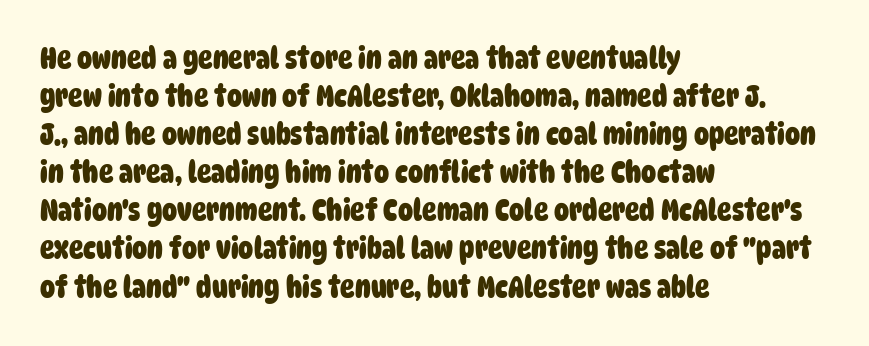
Q: Is the text bold? A: Yes.
Q: Is the typeface a serif or a sans-serif typeface? A: Sans-serif.
Q: Is the text underlined? A: No.
Q: How is the paragraph aligned? A: Left-aligned.
Q: Is the spacing between letters normal or unusually wide? A: Normal.
Q: Is the spacing between lines tight, normal or loose? A: Normal.
Q: Width (condensed, normal, or wide)? A: Condensed.
Q: Stroke contrast? A: Low.
Q: x-height? A: Large.
Q: Monospaced? A: No.
